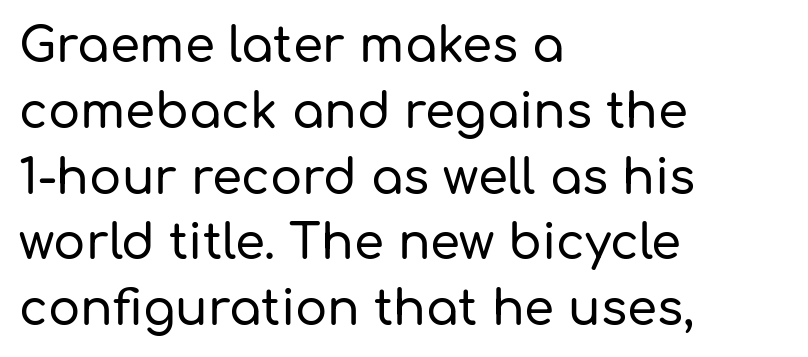
The image shows 48 px sans-serif type, upright; set left-aligned, normal line spacing (1.37x), normal letter spacing, not underlined; low stroke contrast and a medium x-height.
